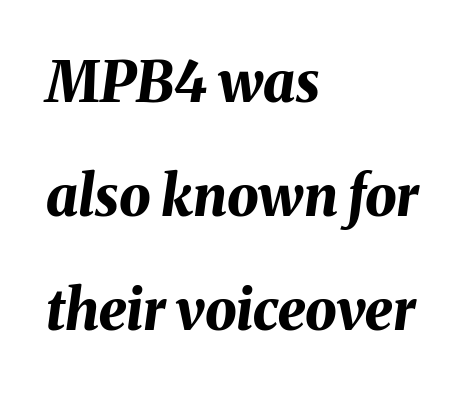
Q: Is the text bold? A: Yes.
Q: Is the text italic (slanted)? A: Yes, it leans right by about 8 degrees.
Q: Is the text underlined? A: No.
Q: How is the paragraph aligned? A: Left-aligned.
Q: Is the spacing between letters normal or unusually wide? A: Normal.
Q: Is the spacing between lines tight, normal or loose? A: Loose.
Q: Width (condensed, normal, or wide)? A: Normal.
Q: Stroke contrast? A: Medium.
Q: x-height? A: Medium.
Q: Monospaced? A: No.
